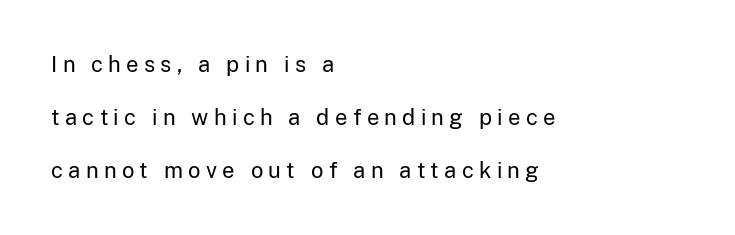
Q: Is the text bold? A: No.
Q: Is the text italic (slanted)? A: No, it is upright.
Q: Is the text underlined? A: No.
Q: How is the paragraph aligned? A: Left-aligned.
Q: Is the spacing between letters normal or unusually wide? A: Unusually wide.
Q: Is the spacing between lines tight, normal or loose? A: Loose.
